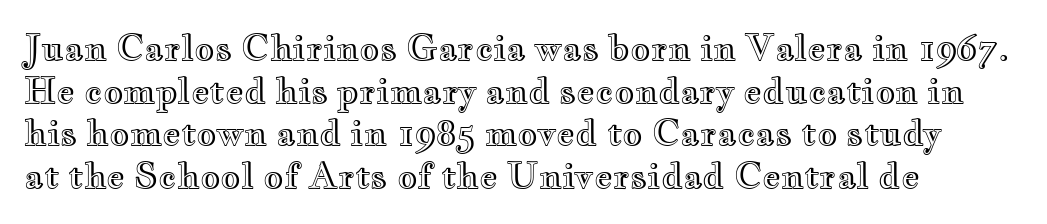
{"italic": "no", "width": "wide", "x_height": "small", "monospaced": "no", "underline": "no", "align": "left", "line_spacing_ratio": 1.22, "letter_spacing": "normal", "letter_spacing_em": 0.0, "glyph_px": 35}
